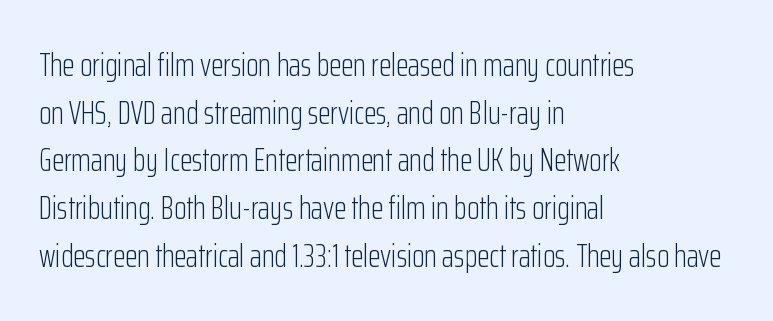
The rendering uses natural spacing where letterforms have individual widths. I'd call this a sans setting — the letters go barefoot. The lettering holds an erect, upright posture throughout. The typeface has the unassuming heft of standard copy or less.
